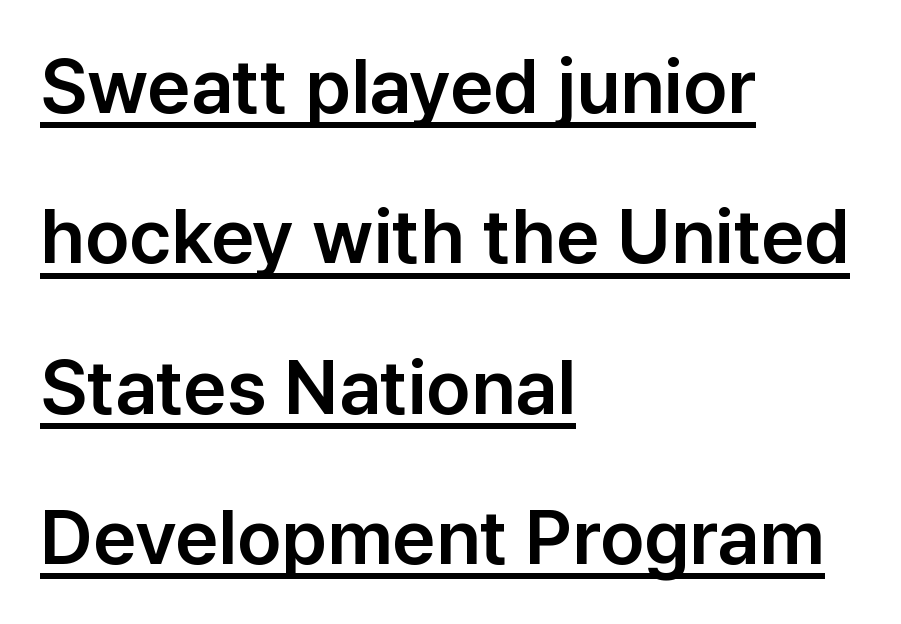
{"serif": "no", "italic": "no", "width": "normal", "stroke_contrast": "low", "x_height": "medium", "monospaced": "no", "underline": "yes", "align": "left", "line_spacing": "loose", "line_spacing_ratio": 1.98, "letter_spacing": "normal", "letter_spacing_em": 0.0, "glyph_px": 76}
